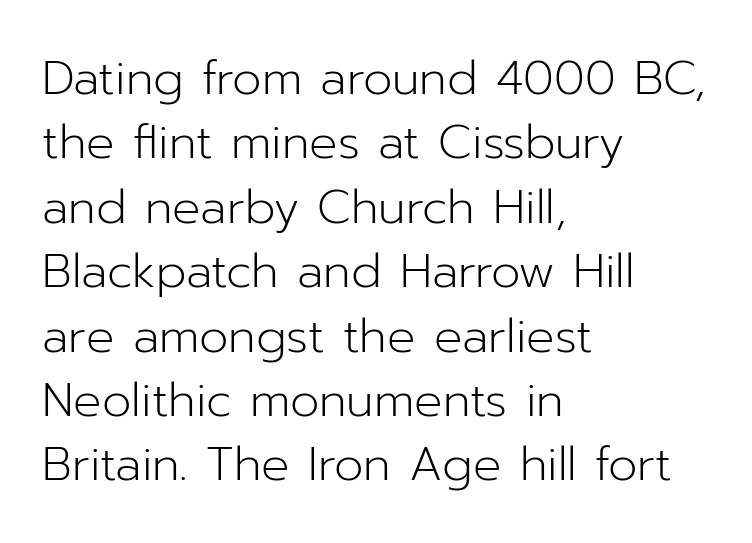
Leftover space on each line is placed entirely after the last word. The face used here is rendered with its standard letterfit. This sample keeps an unexceptional amount of space between lines. You could not count columns in this text — the font is proportionally spaced. Do the letters lean? They stand straight.
